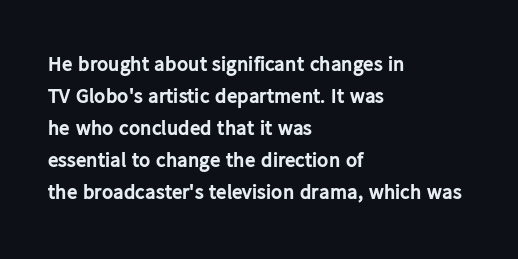
The image shows 21 px bold type, upright; set left-aligned, normal line spacing (1.52x), normal letter spacing, not underlined.
